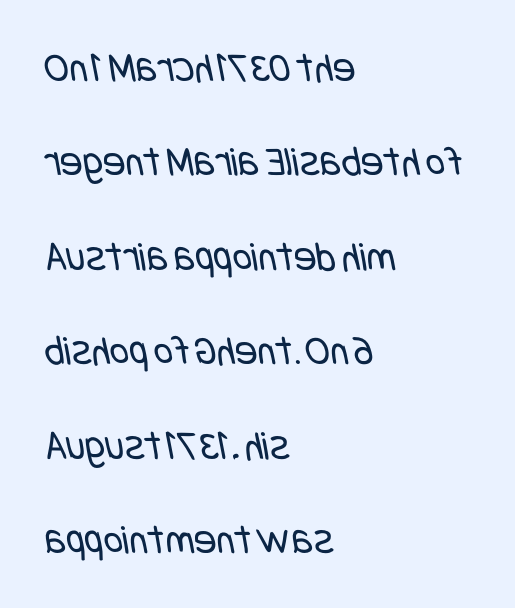
{"serif": "no", "bold": "no", "weight": "regular", "width": "condensed", "stroke_contrast": "low", "x_height": "large", "underline": "no", "align": "left", "line_spacing": "loose", "line_spacing_ratio": 2.25, "letter_spacing": "normal", "letter_spacing_em": 0.0, "glyph_px": 42}
